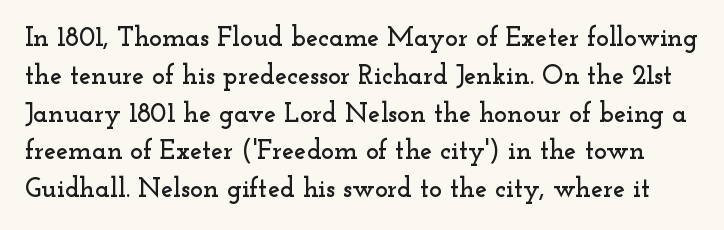
Q: Is the text italic (slanted)? A: No, it is upright.
Q: Is the text underlined? A: No.
Q: Is the spacing between letters normal or unusually wide? A: Normal.
Q: Is the spacing between lines tight, normal or loose? A: Normal.
